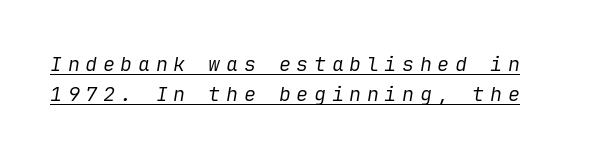
{"italic": "yes", "lean": "right", "slant_degrees": 9, "bold": "no", "underline": "yes", "line_spacing": "normal", "line_spacing_ratio": 1.49, "letter_spacing": "wide", "letter_spacing_em": 0.28, "glyph_px": 20}
